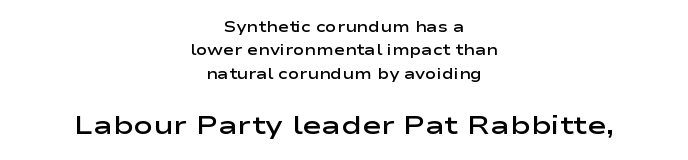
What stands out about the letter spacing? Nothing — it is the standard amount. Nope, not italic — everything's standing straight. Students, this is semibold: more ink than regular, less than bold. The lines are quadded center. Underline: absent.
